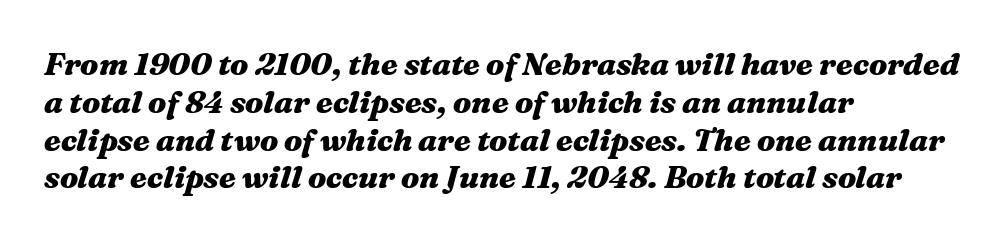
Q: Is the text bold? A: Yes.
Q: Is the text italic (slanted)? A: Yes, it leans right by about 16 degrees.
Q: Is the text underlined? A: No.
Q: How is the paragraph aligned? A: Left-aligned.
Q: Is the spacing between letters normal or unusually wide? A: Normal.
Q: Width (condensed, normal, or wide)? A: Wide.
Q: Stroke contrast? A: Medium.
Q: x-height? A: Medium.
Q: Monospaced? A: No.
